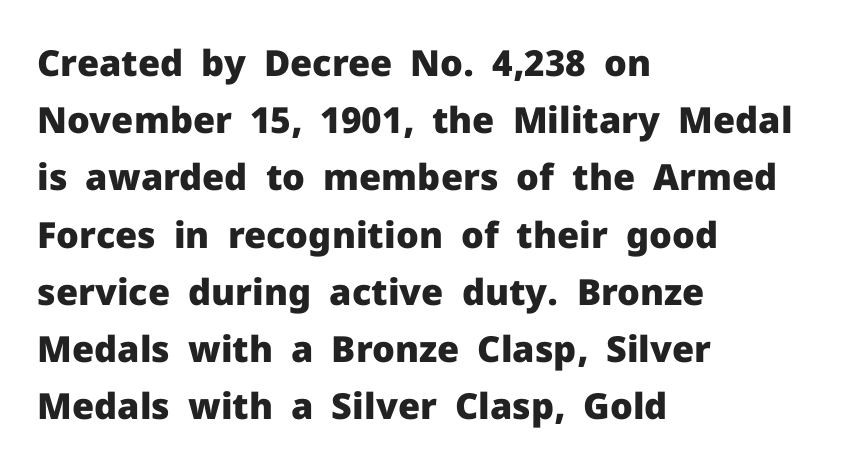
{"serif": "no", "italic": "no", "bold": "yes", "weight": "heavy", "width": "normal", "stroke_contrast": "low", "x_height": "medium", "monospaced": "no", "underline": "no", "align": "left", "line_spacing": "normal", "line_spacing_ratio": 1.59, "letter_spacing": "normal", "letter_spacing_em": 0.0, "glyph_px": 36}
